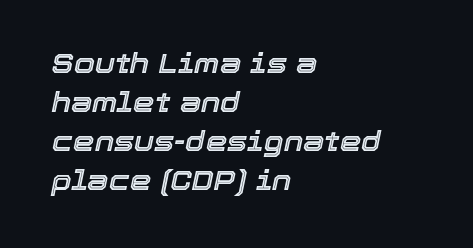
Q: Is the text italic (slanted)? A: Yes, it leans right by about 12 degrees.
Q: Is the text underlined? A: No.
Q: How is the paragraph aligned? A: Left-aligned.
Q: Is the spacing between letters normal or unusually wide? A: Normal.
Q: Is the spacing between lines tight, normal or loose? A: Normal.
